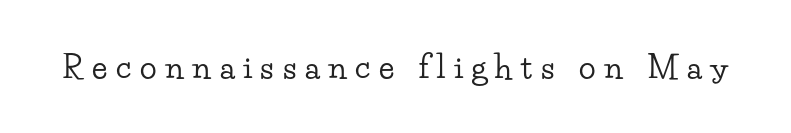
{"serif": "yes", "italic": "no", "width": "wide", "stroke_contrast": "low", "x_height": "small", "monospaced": "no", "underline": "no", "letter_spacing": "wide", "letter_spacing_em": 0.28, "glyph_px": 31}
